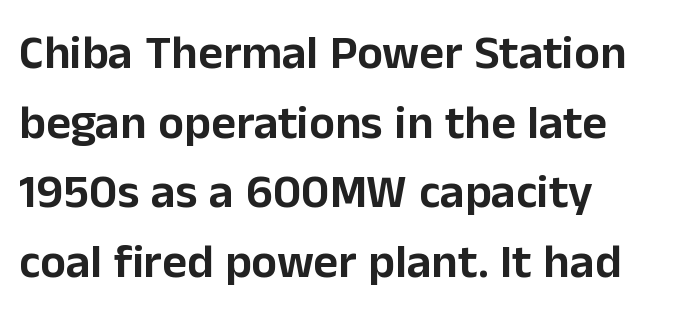
The image shows 48 px sans-serif type, upright; set left-aligned, normal line spacing (1.45x), normal letter spacing, not underlined; low stroke contrast and a medium x-height.
